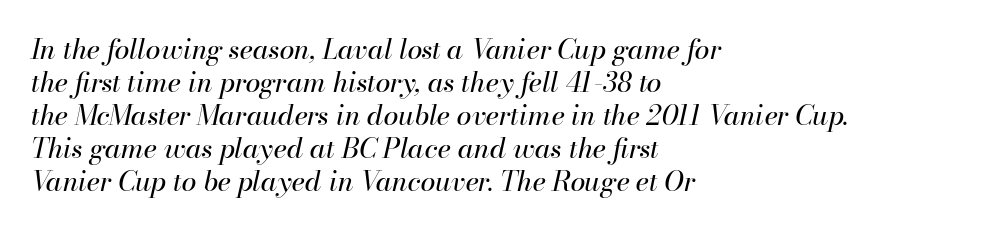
Q: Is the text bold? A: No.
Q: Is the text italic (slanted)? A: Yes, it leans right by about 13 degrees.
Q: Is the text underlined? A: No.
Q: How is the paragraph aligned? A: Left-aligned.
Q: Is the spacing between letters normal or unusually wide? A: Normal.
